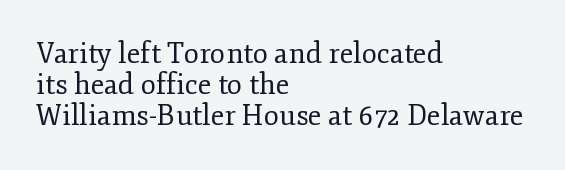
{"serif": "yes", "italic": "no", "bold": "no", "weight": "regular", "width": "normal", "stroke_contrast": "low", "x_height": "small", "monospaced": "no", "underline": "no", "align": "left", "line_spacing": "tight", "line_spacing_ratio": 1.1, "letter_spacing": "normal", "letter_spacing_em": 0.0, "glyph_px": 28}
